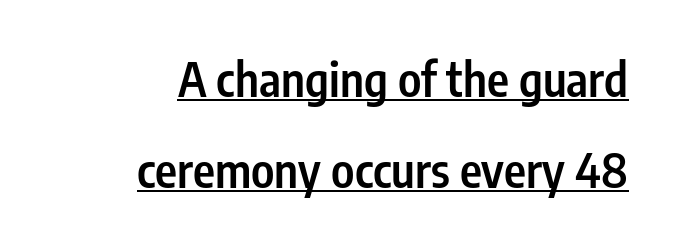
{"serif": "no", "italic": "no", "bold": "semi", "weight": "semibold", "width": "condensed", "stroke_contrast": "low", "x_height": "medium", "monospaced": "no", "underline": "yes", "align": "right", "line_spacing": "loose", "line_spacing_ratio": 1.93, "letter_spacing": "normal", "letter_spacing_em": 0.0, "glyph_px": 47}
